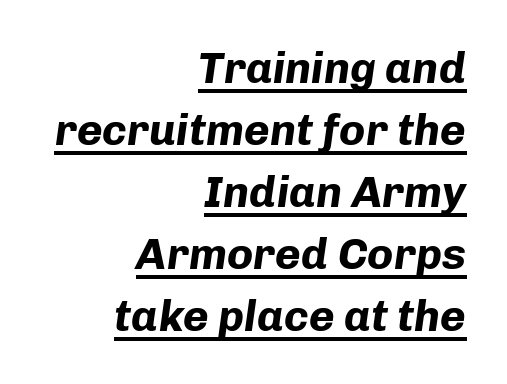
{"italic": "yes", "lean": "right", "slant_degrees": 8, "bold": "yes", "weight": "bold", "width": "normal", "stroke_contrast": "low", "x_height": "medium", "monospaced": "no", "underline": "yes", "align": "right", "line_spacing": "normal", "line_spacing_ratio": 1.41, "letter_spacing": "normal", "letter_spacing_em": 0.0, "glyph_px": 44}
